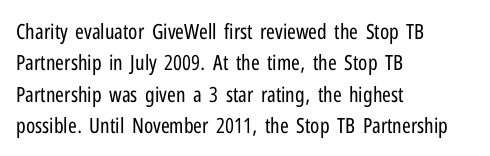
The image shows 21 px text type, upright; set left-aligned, normal line spacing (1.49x), normal letter spacing, not underlined.
